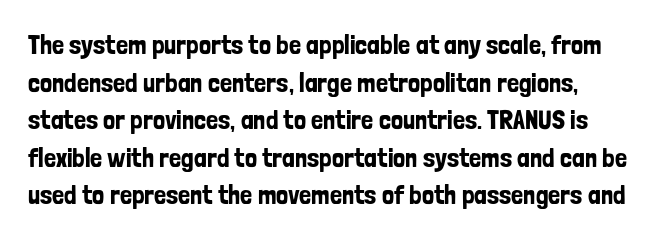
Q: Is the text italic (slanted)? A: No, it is upright.
Q: Is the text underlined? A: No.
Q: Is the spacing between letters normal or unusually wide? A: Normal.
Q: Is the spacing between lines tight, normal or loose? A: Normal.
